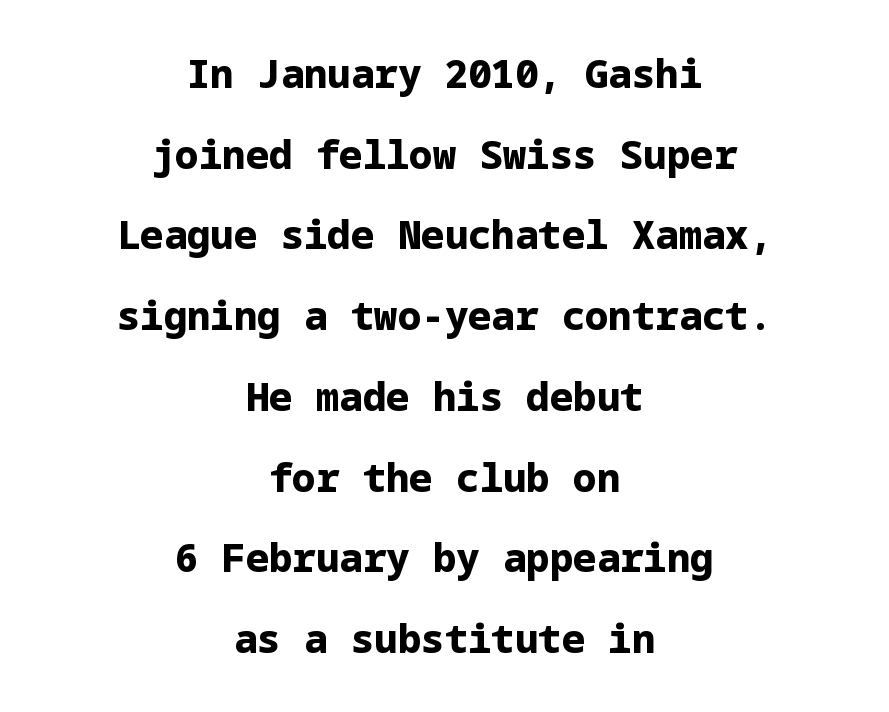
{"serif": "no", "italic": "no", "bold": "yes", "weight": "bold", "width": "normal", "stroke_contrast": "low", "x_height": "medium", "underline": "no", "align": "center", "line_spacing": "loose", "line_spacing_ratio": 2.07, "letter_spacing": "normal", "letter_spacing_em": 0.0, "glyph_px": 39}
